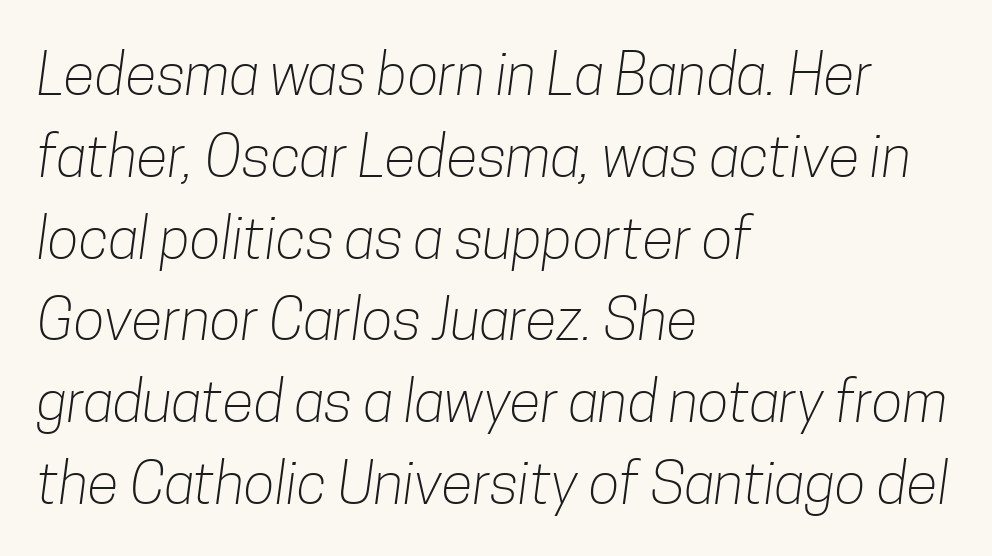
Each letter's strokes conclude bluntly, with no projecting serifs. Stems and bowls with no extra thickness — not bold. These lines are set flush left with a ragged right edge. Glance below the letters and you will spot only blank space.
